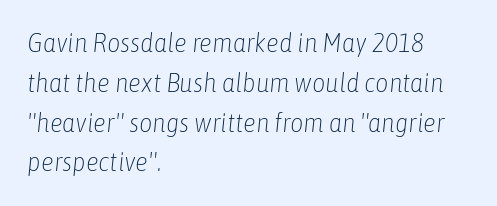
Q: Is the text bold? A: No.
Q: Is the text italic (slanted)? A: Yes, it leans right by about 6 degrees.
Q: Is the text underlined? A: No.
Q: How is the paragraph aligned? A: Left-aligned.
Q: Is the spacing between letters normal or unusually wide? A: Normal.
Q: Is the spacing between lines tight, normal or loose? A: Normal.
